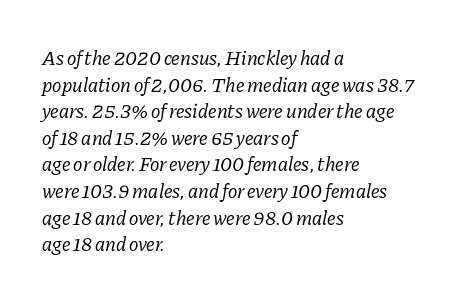
{"italic": "yes", "lean": "right", "slant_degrees": 11, "bold": "no", "underline": "no", "align": "left", "line_spacing": "normal", "line_spacing_ratio": 1.33, "letter_spacing": "normal", "letter_spacing_em": 0.0, "glyph_px": 20}
